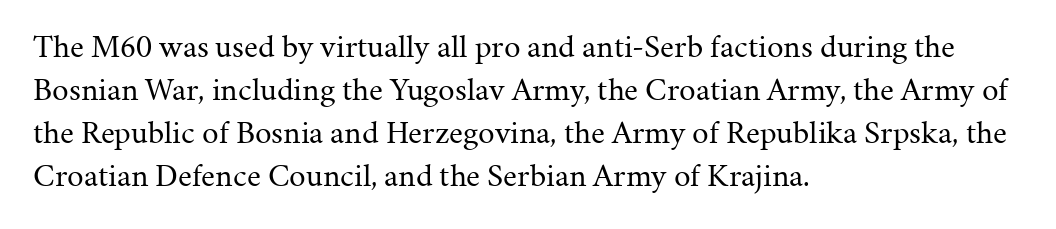
Q: Is the text bold? A: No.
Q: Is the text italic (slanted)? A: No, it is upright.
Q: Is the typeface a serif or a sans-serif typeface? A: Serif.
Q: Is the text underlined? A: No.
Q: How is the paragraph aligned? A: Left-aligned.
Q: Is the spacing between letters normal or unusually wide? A: Normal.
Q: Is the spacing between lines tight, normal or loose? A: Normal.
Q: Width (condensed, normal, or wide)? A: Normal.
Q: Stroke contrast? A: Medium.
Q: x-height? A: Medium.
Q: Monospaced? A: No.
